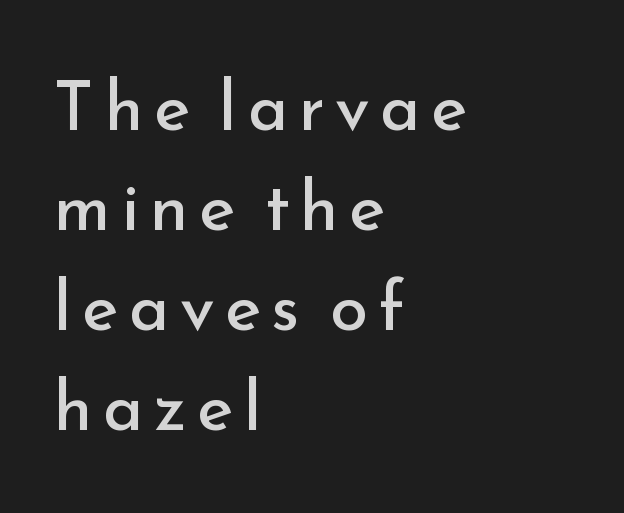
{"serif": "no", "italic": "no", "bold": "no", "weight": "regular", "width": "normal", "stroke_contrast": "low", "x_height": "small", "monospaced": "no", "underline": "no", "align": "left", "line_spacing": "normal", "line_spacing_ratio": 1.45, "glyph_px": 69}
